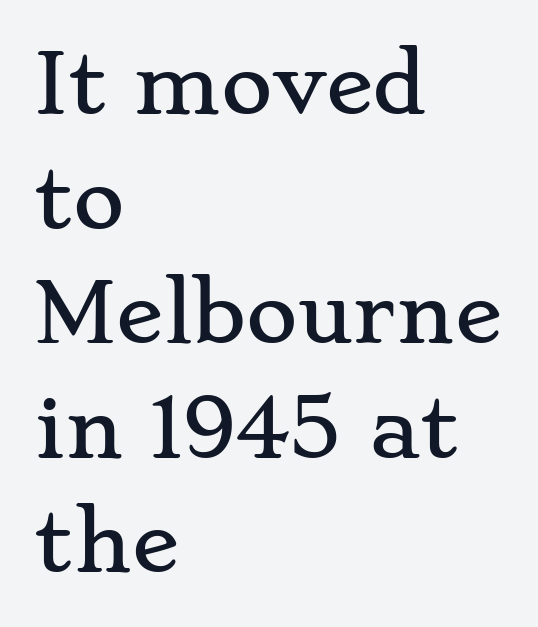
{"serif": "yes", "italic": "no", "width": "wide", "stroke_contrast": "low", "x_height": "small", "monospaced": "no", "underline": "no", "align": "left", "line_spacing": "normal", "line_spacing_ratio": 1.45, "letter_spacing": "normal", "letter_spacing_em": 0.0, "glyph_px": 79}
